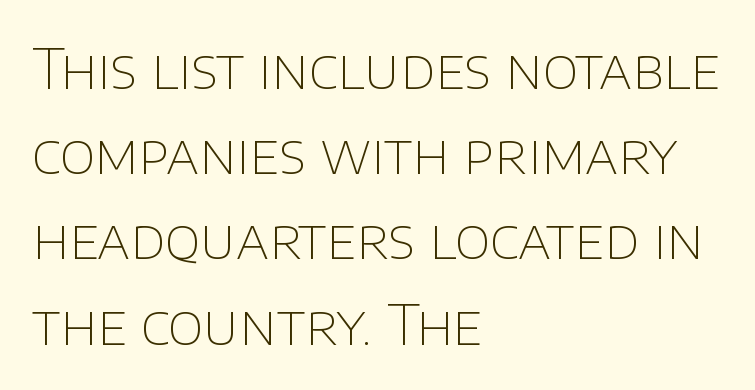
{"serif": "no", "italic": "no", "bold": "no", "weight": "thin", "width": "normal", "stroke_contrast": "low", "x_height": "large", "monospaced": "no", "underline": "no", "align": "left", "line_spacing": "normal", "line_spacing_ratio": 1.55, "letter_spacing": "normal", "letter_spacing_em": 0.0, "glyph_px": 55}
